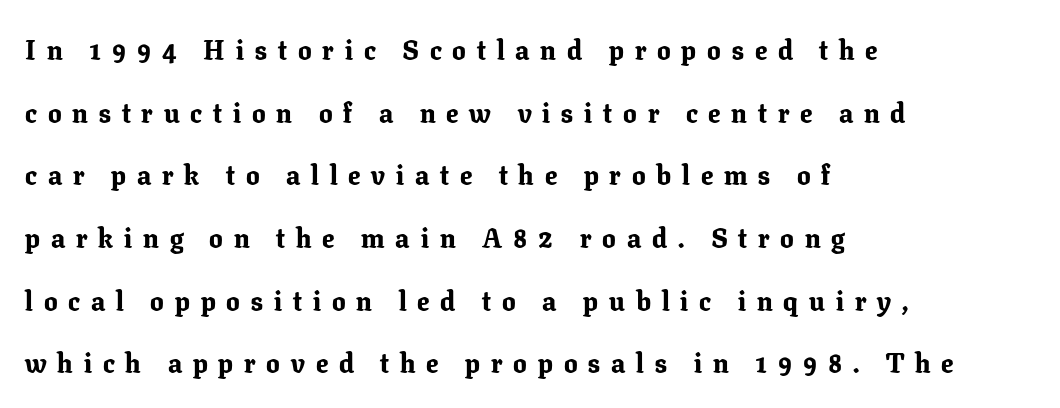
The image shows 27 px bold type, upright; set left-aligned, loose line spacing (2.32x), unusually wide letter spacing (+0.4 em), not underlined.
